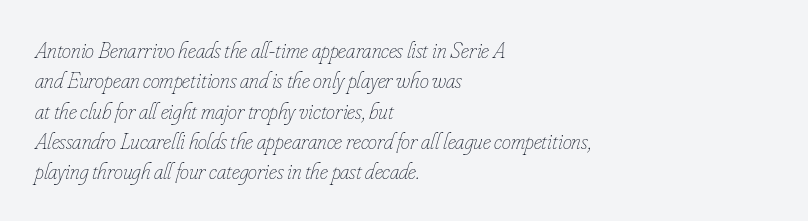
Q: Is the text bold? A: No.
Q: Is the text italic (slanted)? A: Yes, it leans right by about 16 degrees.
Q: Is the text underlined? A: No.
Q: How is the paragraph aligned? A: Left-aligned.
Q: Is the spacing between letters normal or unusually wide? A: Normal.
Q: Is the spacing between lines tight, normal or loose? A: Normal.
